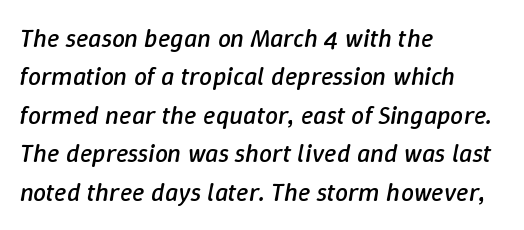
{"italic": "yes", "lean": "right", "slant_degrees": 9, "bold": "no", "underline": "no", "align": "left", "line_spacing": "normal", "line_spacing_ratio": 1.48, "letter_spacing": "normal", "letter_spacing_em": 0.0, "glyph_px": 26}
